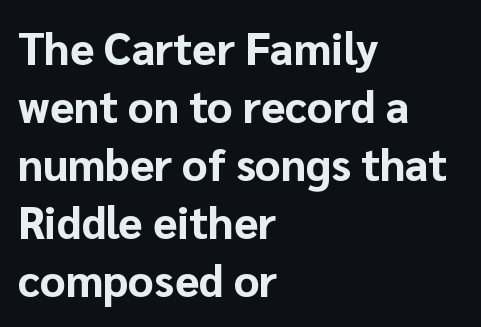
{"serif": "no", "italic": "no", "bold": "yes", "weight": "bold", "width": "normal", "stroke_contrast": "low", "x_height": "medium", "monospaced": "no", "underline": "no", "align": "left", "line_spacing": "normal", "line_spacing_ratio": 1.32, "letter_spacing": "normal", "letter_spacing_em": 0.0, "glyph_px": 44}
